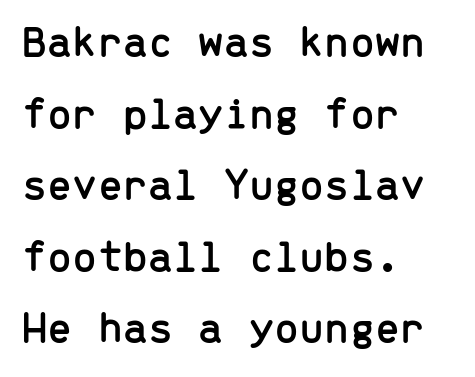
Q: Is the text italic (slanted)? A: No, it is upright.
Q: Is the typeface a serif or a sans-serif typeface? A: Sans-serif.
Q: Is the text underlined? A: No.
Q: How is the paragraph aligned? A: Left-aligned.
Q: Is the spacing between letters normal or unusually wide? A: Normal.
Q: Is the spacing between lines tight, normal or loose? A: Normal.
Q: Width (condensed, normal, or wide)? A: Normal.
Q: Stroke contrast? A: Low.
Q: x-height? A: Medium.
Q: Monospaced? A: Yes.
